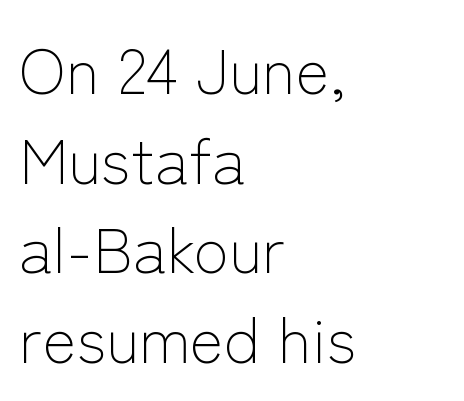
Q: Is the text bold? A: No.
Q: Is the text italic (slanted)? A: No, it is upright.
Q: Is the typeface a serif or a sans-serif typeface? A: Sans-serif.
Q: Is the text underlined? A: No.
Q: How is the paragraph aligned? A: Left-aligned.
Q: Is the spacing between letters normal or unusually wide? A: Normal.
Q: Is the spacing between lines tight, normal or loose? A: Normal.
Q: Width (condensed, normal, or wide)? A: Normal.
Q: Stroke contrast? A: Low.
Q: x-height? A: Medium.
Q: Monospaced? A: No.
